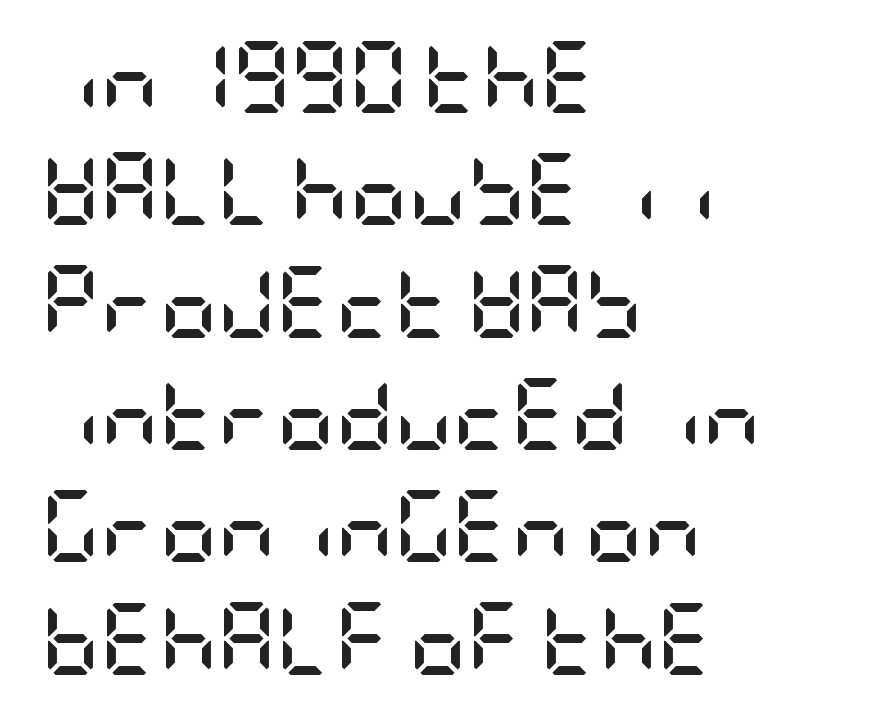
{"serif": "no", "italic": "no", "bold": "yes", "weight": "semibold", "width": "condensed", "stroke_contrast": "low", "x_height": "large", "underline": "no", "align": "left", "line_spacing": "normal", "line_spacing_ratio": 1.56, "letter_spacing": "normal", "letter_spacing_em": 0.0, "glyph_px": 72}
